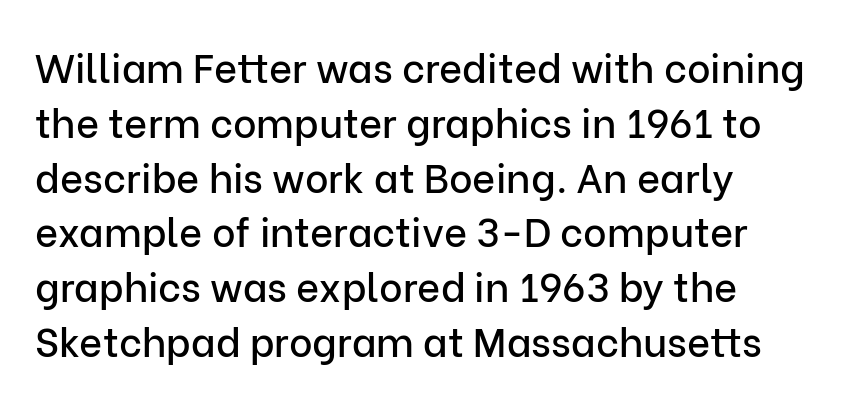
The image shows 40 px sans-serif type, upright; set left-aligned, normal line spacing (1.37x), normal letter spacing, not underlined; low stroke contrast and a medium x-height.
